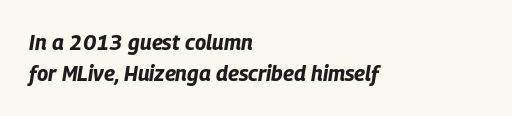
Q: Is the text bold? A: Yes.
Q: Is the text italic (slanted)? A: Yes, it leans right by about 9 degrees.
Q: Is the text underlined? A: No.
Q: How is the paragraph aligned? A: Left-aligned.
Q: Is the spacing between letters normal or unusually wide? A: Normal.
Q: Is the spacing between lines tight, normal or loose? A: Normal.
